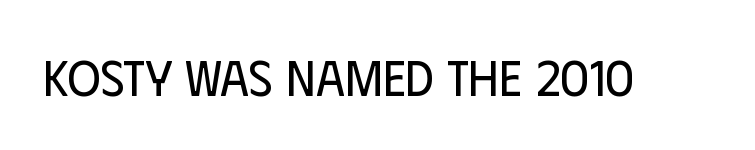
The image shows 51 px regular-weight, condensed sans-serif type, upright; set normal letter spacing, not underlined; low stroke contrast and a large x-height.
